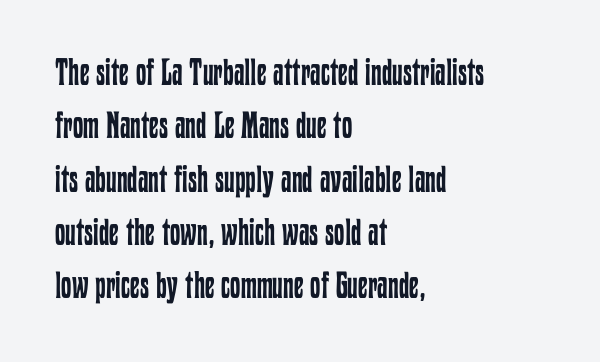
The image shows 37 px regular-weight, condensed type, upright; set left-aligned, normal line spacing (1.44x), normal letter spacing, not underlined; low stroke contrast and a medium x-height.
